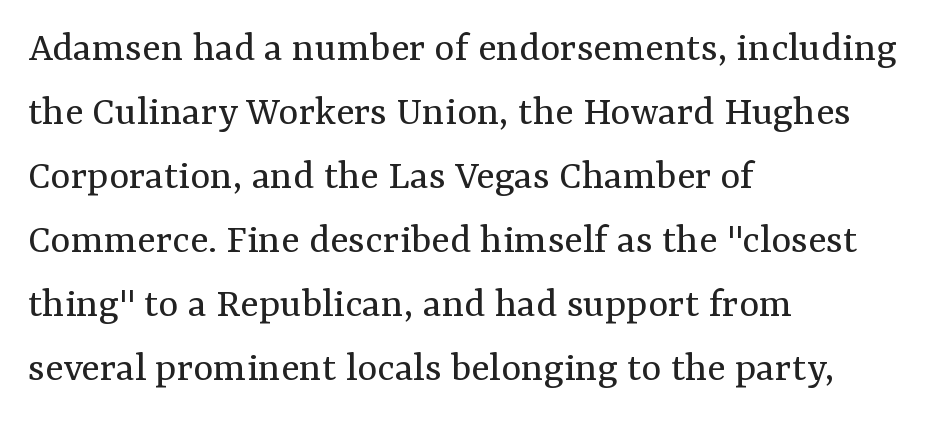
Q: Is the text bold? A: No.
Q: Is the text italic (slanted)? A: No, it is upright.
Q: Is the typeface a serif or a sans-serif typeface? A: Serif.
Q: Is the text underlined? A: No.
Q: How is the paragraph aligned? A: Left-aligned.
Q: Is the spacing between letters normal or unusually wide? A: Normal.
Q: Is the spacing between lines tight, normal or loose? A: Normal.
Q: Width (condensed, normal, or wide)? A: Normal.
Q: Stroke contrast? A: Medium.
Q: x-height? A: Medium.
Q: Monospaced? A: No.
